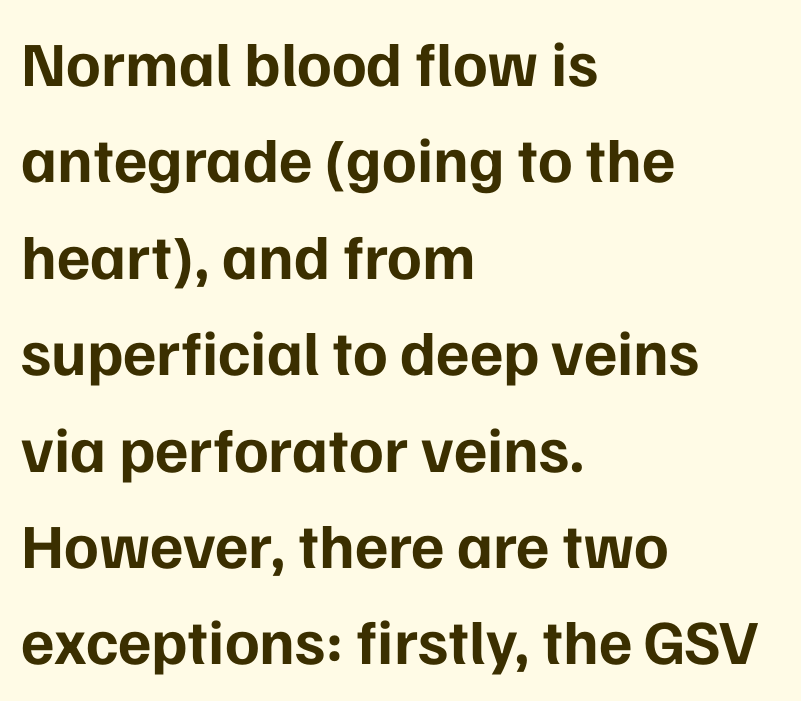
The image shows 63 px bold sans-serif type, upright; set left-aligned, normal line spacing (1.53x), normal letter spacing, not underlined; low stroke contrast and a medium x-height.
